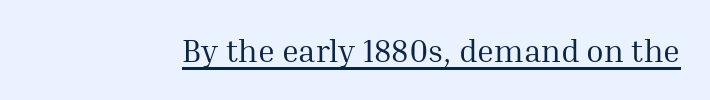
Q: Is the text bold? A: No.
Q: Is the text italic (slanted)? A: No, it is upright.
Q: Is the typeface a serif or a sans-serif typeface? A: Serif.
Q: Is the text underlined? A: Yes.
Q: Is the spacing between letters normal or unusually wide? A: Normal.
Q: Width (condensed, normal, or wide)? A: Normal.
Q: Stroke contrast? A: Medium.
Q: x-height? A: Medium.
Q: Monospaced? A: No.
